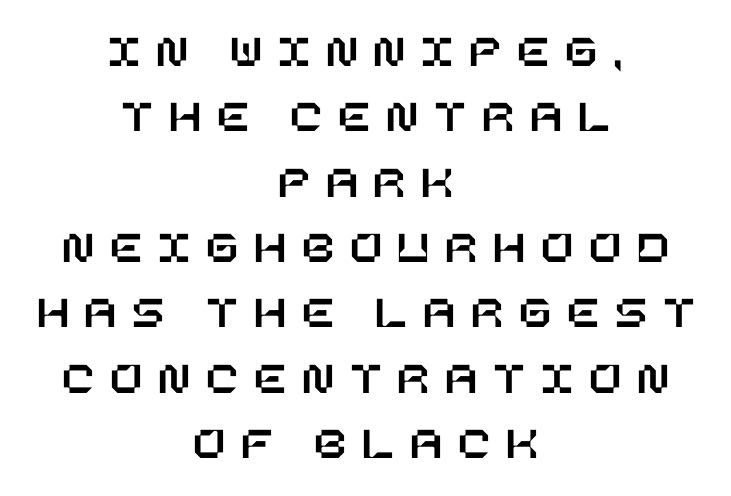
A centered setting, common on invitations and titles, is used for this passage. Ordinary non-slanted type is in use. Rows of type keep a routine distance in the vertical direction. Lines of text with bare space underneath.
